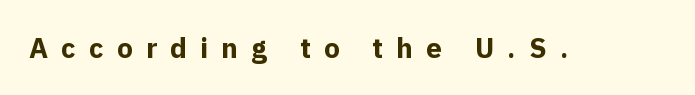
The image shows 28 px bold sans-serif type, upright; set unusually wide letter spacing (+0.47 em), not underlined; a medium x-height.
